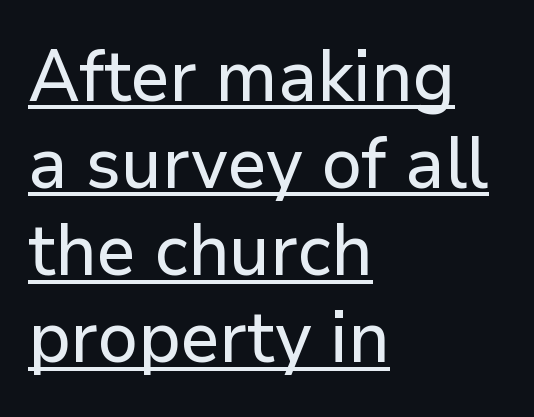
Q: Is the text italic (slanted)? A: No, it is upright.
Q: Is the typeface a serif or a sans-serif typeface? A: Sans-serif.
Q: Is the text underlined? A: Yes.
Q: How is the paragraph aligned? A: Left-aligned.
Q: Is the spacing between letters normal or unusually wide? A: Normal.
Q: Width (condensed, normal, or wide)? A: Normal.
Q: Stroke contrast? A: Low.
Q: x-height? A: Medium.
Q: Monospaced? A: No.
